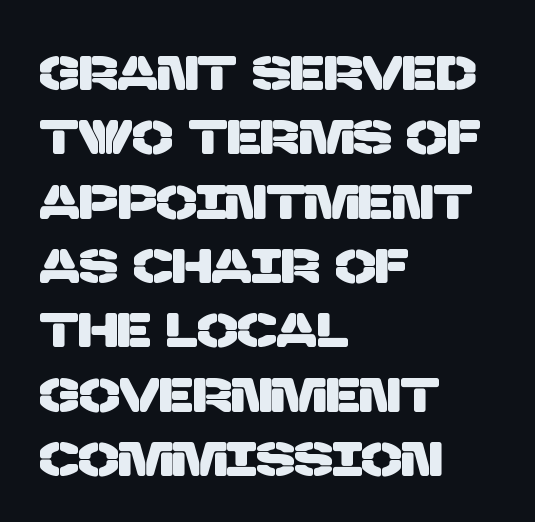
The face used here is proportionally spaced, like ordinary book or web type. A typesetter would label this face a sans. The type is set solid horizontally, with unmodified tracking. The rendering anchors every line to the left-hand side. Underlining? Definitely not there.
